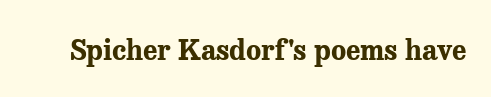
Q: Is the text bold? A: Yes.
Q: Is the text italic (slanted)? A: No, it is upright.
Q: Is the typeface a serif or a sans-serif typeface? A: Serif.
Q: Is the text underlined? A: No.
Q: Is the spacing between letters normal or unusually wide? A: Normal.
Q: Width (condensed, normal, or wide)? A: Normal.
Q: Stroke contrast? A: Medium.
Q: x-height? A: Medium.
Q: Monospaced? A: No.
